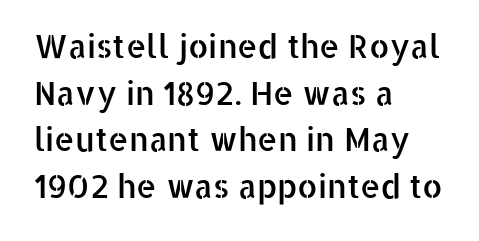
Whoever set this chose a conventional vertical rhythm. The rendering anchors every line to the left-hand side. A typesetter would label this face a sans. A typesetter would call this proportional, since set widths differ per character. You can tell it's not italic because the verticals are truly vertical. Plain, unruled lines of type.
